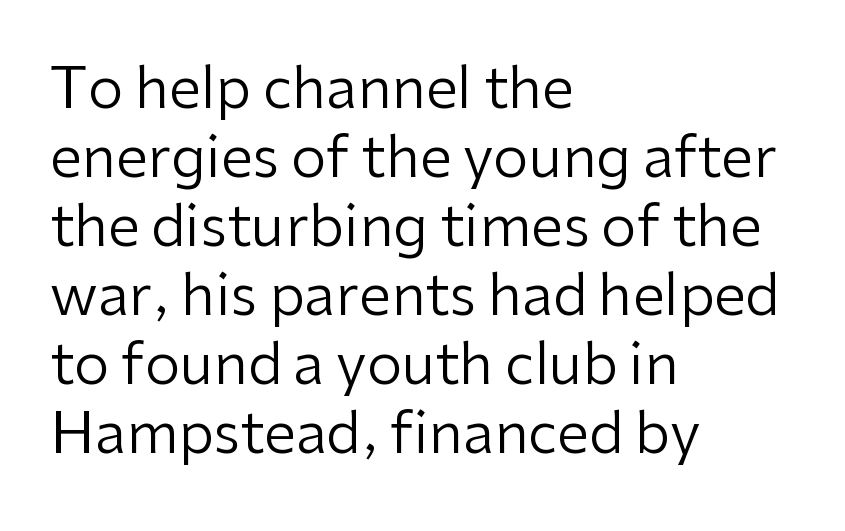
The image shows 57 px regular-weight sans-serif type, upright; set left-aligned, line spacing 1.21x, normal letter spacing, not underlined; low stroke contrast and a medium x-height.
